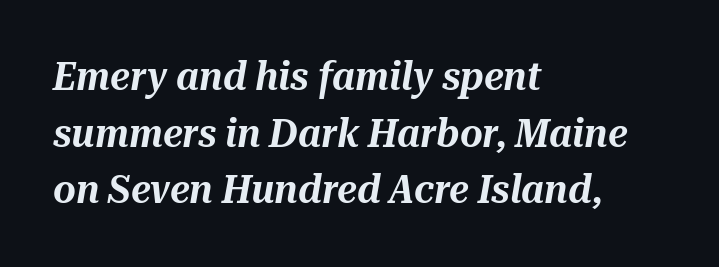
The image shows 39 px text type, italic (leaning right); set left-aligned, normal line spacing (1.45x), normal letter spacing, not underlined; medium stroke contrast and a medium x-height.
